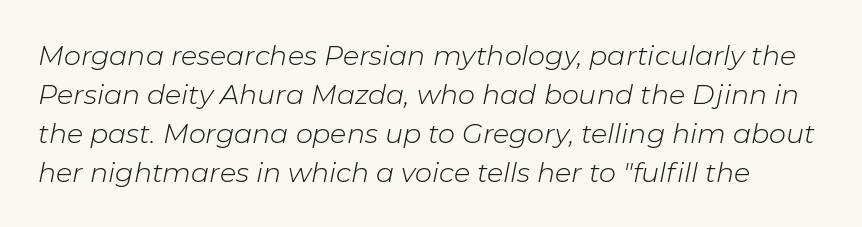
The image shows 27 px text type, italic (leaning right); set normal line spacing (1.44x), normal letter spacing, not underlined.
